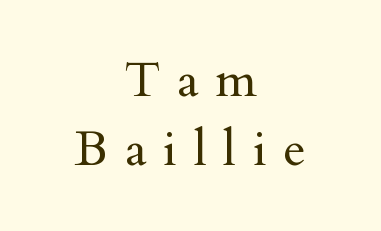
Q: Is the text bold? A: No.
Q: Is the text italic (slanted)? A: No, it is upright.
Q: Is the typeface a serif or a sans-serif typeface? A: Serif.
Q: Is the text underlined? A: No.
Q: How is the paragraph aligned? A: Centered.
Q: Is the spacing between letters normal or unusually wide? A: Unusually wide.
Q: Is the spacing between lines tight, normal or loose? A: Normal.
Q: Width (condensed, normal, or wide)? A: Normal.
Q: Stroke contrast? A: Medium.
Q: x-height? A: Small.
Q: Monospaced? A: No.
